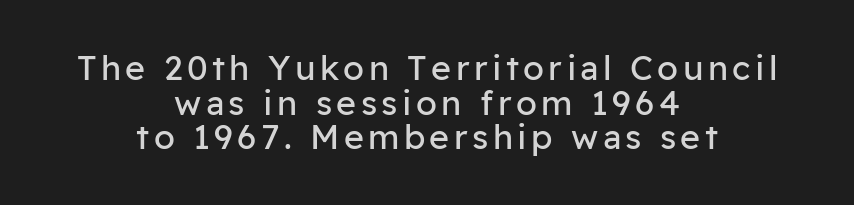
Q: Is the text bold? A: No.
Q: Is the text italic (slanted)? A: No, it is upright.
Q: Is the typeface a serif or a sans-serif typeface? A: Sans-serif.
Q: Is the text underlined? A: No.
Q: How is the paragraph aligned? A: Centered.
Q: Is the spacing between lines tight, normal or loose? A: Tight.
Q: Width (condensed, normal, or wide)? A: Normal.
Q: Stroke contrast? A: Low.
Q: x-height? A: Medium.
Q: Monospaced? A: No.
